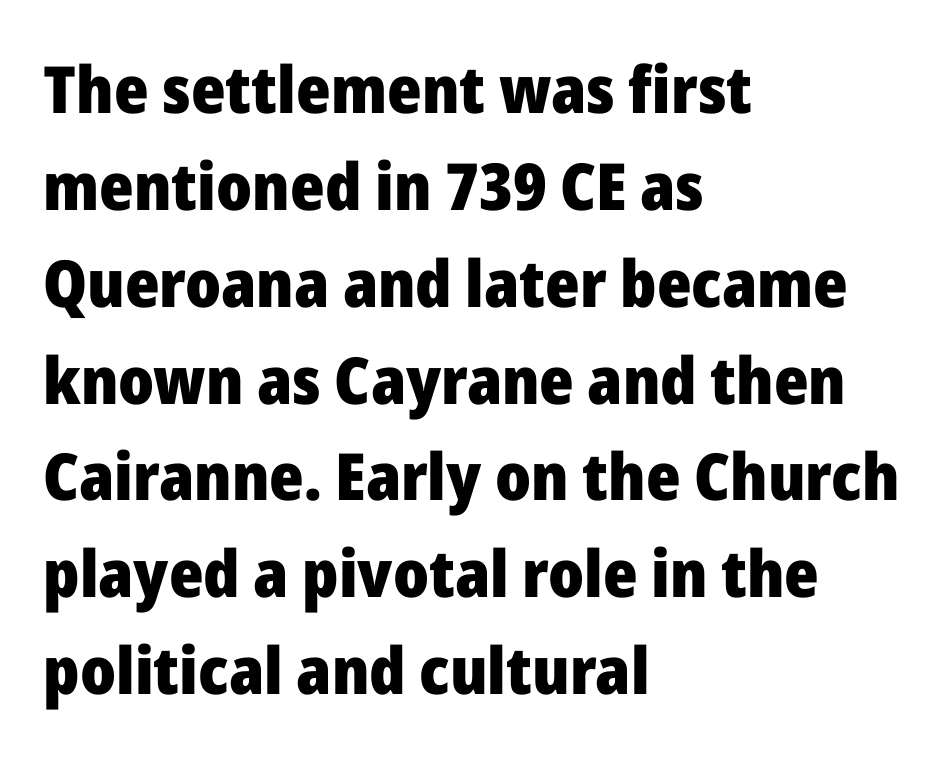
The paragraph shown leans on its left margin. Inter-character spacing is left at the font's built-in metrics. The area under the type is left untouched. Compared with an ordinary text face, these strokes are far heavier — a full bold. Here the designer chose a conventional face with non-uniform glyph widths. The vertical gap from one line to the next is medium.
